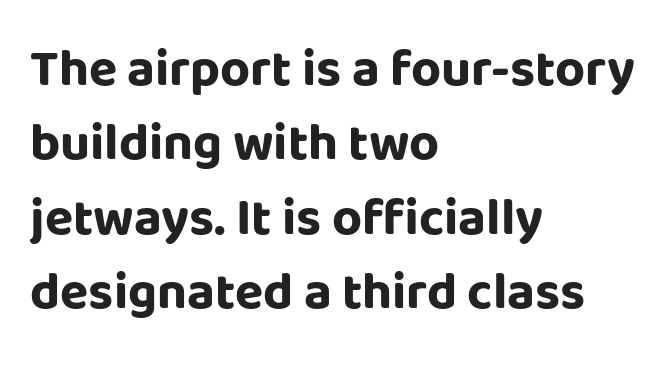
The image shows 52 px bold sans-serif type, upright; set left-aligned, normal line spacing (1.43x), normal letter spacing, not underlined; low stroke contrast and a large x-height.
